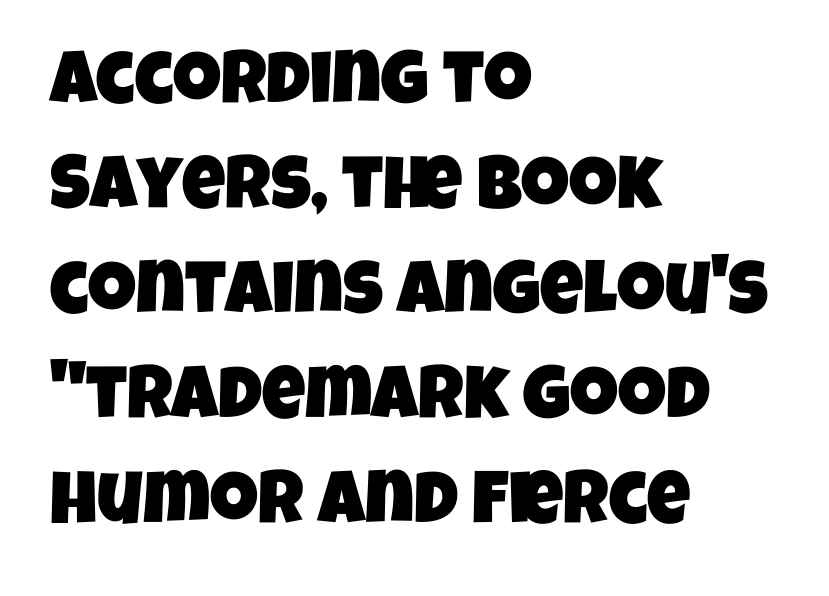
The image shows 75 px condensed sans-serif type; set left-aligned, normal line spacing (1.4x), normal letter spacing, not underlined; low stroke contrast and a large x-height.
